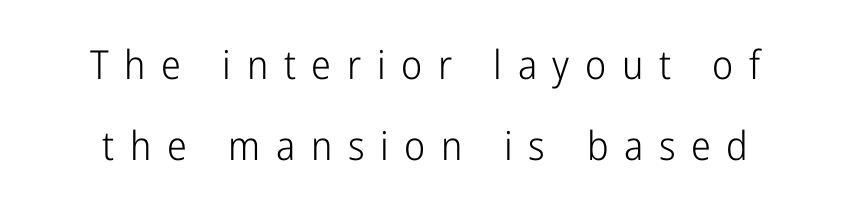
Heft: none added — not bold. A clean baseline with only descenders dipping below it. Each letter keeps its own natural width here, so spacing adapts to shape. Loosely led — the rows are spread out. This sample uses expanded letter spacing, leaving extra air between glyphs.
